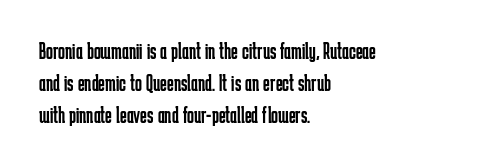
{"italic": "no", "bold": "no", "underline": "no", "align": "left", "line_spacing": "normal", "line_spacing_ratio": 1.4, "letter_spacing": "normal", "letter_spacing_em": 0.0, "glyph_px": 23}
